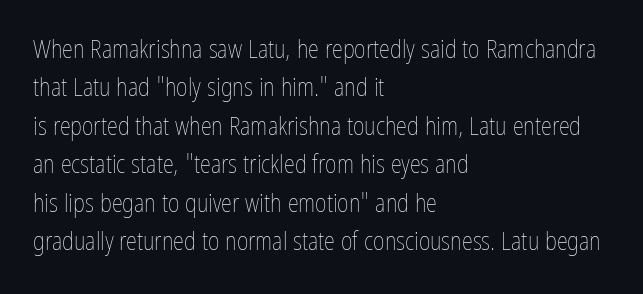
The image shows 25 px text type, upright; set left-aligned, normal line spacing (1.54x), normal letter spacing, not underlined.
